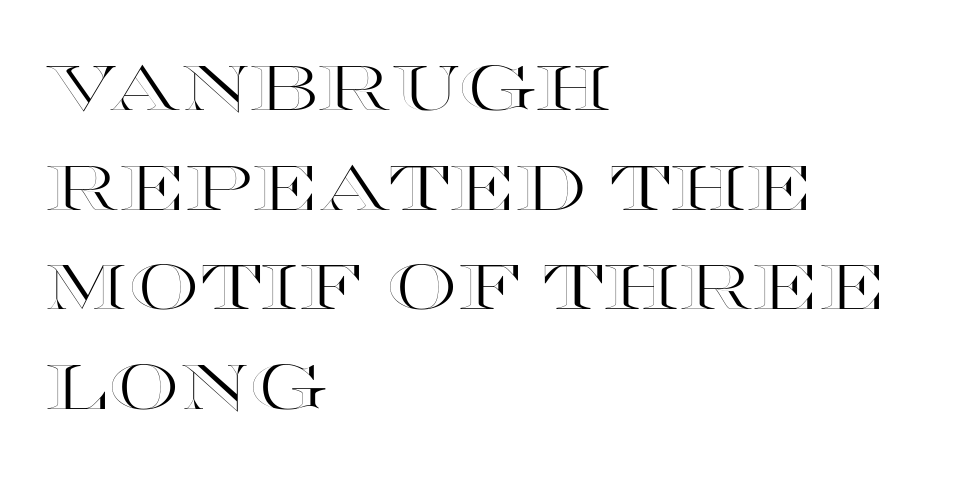
Q: Is the text italic (slanted)? A: No, it is upright.
Q: Is the text underlined? A: No.
Q: How is the paragraph aligned? A: Left-aligned.
Q: Is the spacing between letters normal or unusually wide? A: Normal.
Q: Is the spacing between lines tight, normal or loose? A: Normal.
Q: Width (condensed, normal, or wide)? A: Wide.
Q: x-height? A: Large.
Q: Monospaced? A: No.
